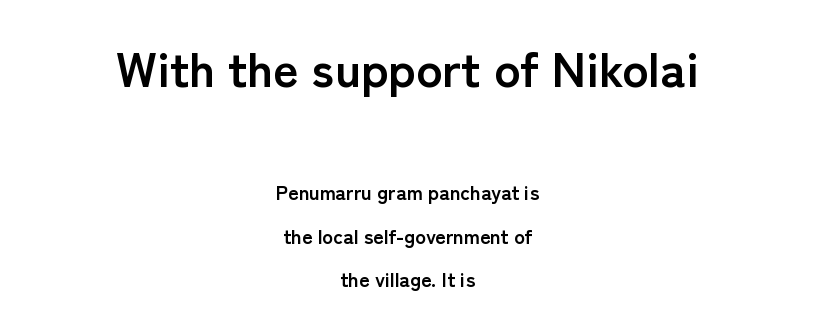
{"serif": "no", "italic": "no", "bold": "yes", "weight": "semibold", "width": "normal", "stroke_contrast": "low", "x_height": "medium", "monospaced": "no", "underline": "no", "align": "center", "line_spacing": "loose", "line_spacing_ratio": 2.18, "letter_spacing": "normal", "letter_spacing_em": 0.0, "larger_block": "first", "size_ratio": 2.45, "glyph_px": 49}
